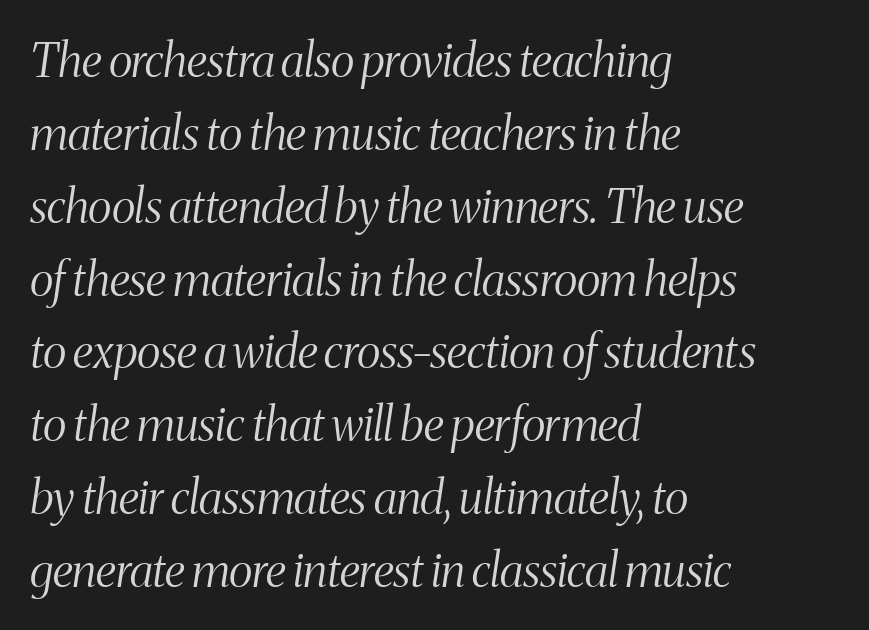
The image shows 47 px light, condensed serif type, italic (leaning right); set left-aligned, normal line spacing (1.55x), normal letter spacing, not underlined; medium stroke contrast and a medium x-height.
